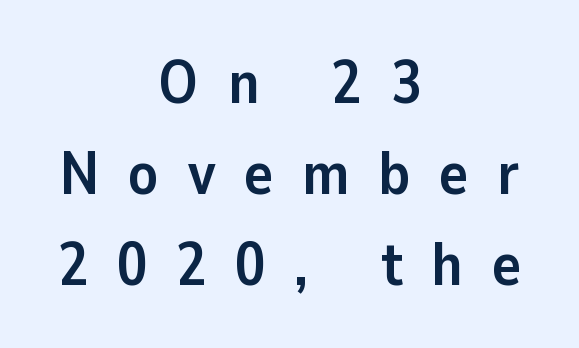
{"serif": "no", "italic": "no", "bold": "yes", "weight": "semibold", "width": "normal", "stroke_contrast": "low", "x_height": "medium", "monospaced": "no", "underline": "no", "align": "center", "line_spacing": "normal", "line_spacing_ratio": 1.49, "letter_spacing": "wide", "letter_spacing_em": 0.47, "glyph_px": 61}
